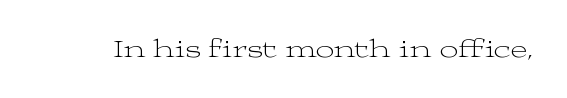
A roman cut, with each character standing at attention. Decoration check: the copy has no underline. The gaps between neighbouring characters are ordinary and unremarkable. Bold? No — there's no thickening of the strokes.
